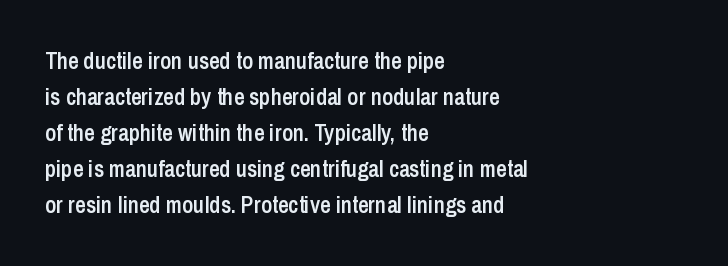
The image shows 23 px text type, upright; set left-aligned, normal line spacing (1.56x), normal letter spacing, not underlined.
